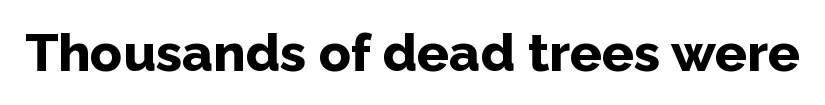
{"serif": "no", "italic": "no", "bold": "yes", "weight": "bold", "width": "normal", "stroke_contrast": "low", "x_height": "medium", "monospaced": "no", "underline": "no", "letter_spacing": "normal", "letter_spacing_em": 0.0, "glyph_px": 53}
